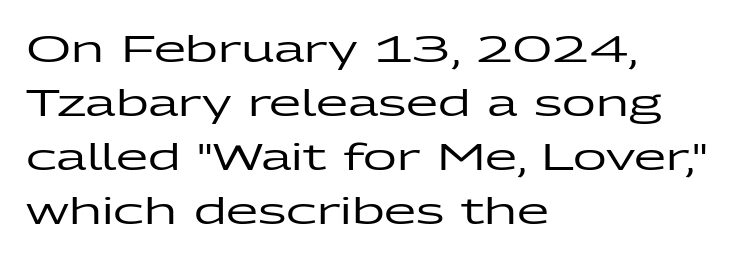
The image shows 37 px wide sans-serif type, upright; set left-aligned, normal line spacing (1.46x), normal letter spacing, not underlined; low stroke contrast and a medium x-height.
